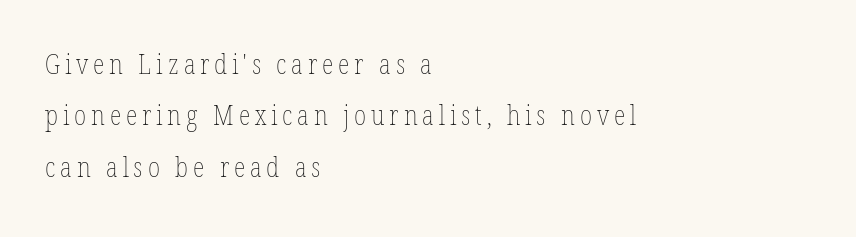
The image shows 27 px text type, upright; set left-aligned, loose line spacing (1.9x), not underlined.
